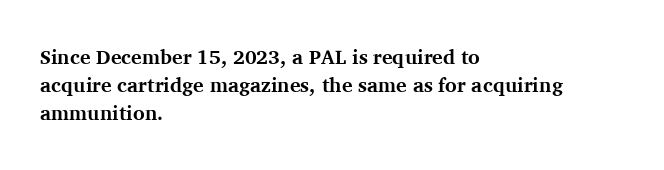
The image shows 20 px bold type, upright; set left-aligned, normal line spacing (1.41x), normal letter spacing, not underlined.
